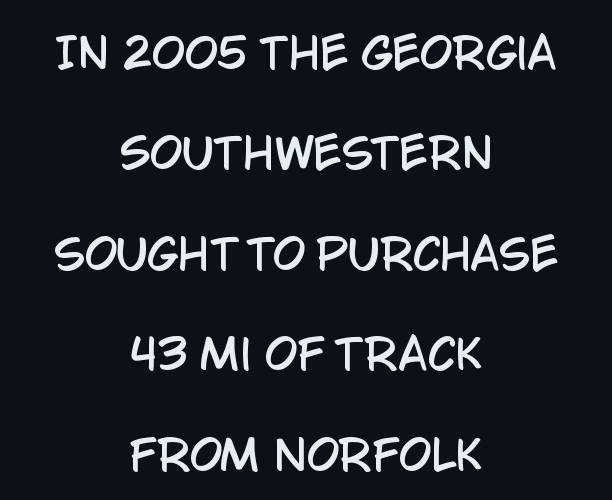
These lines were composed using upright roman letters. Airy leading. Proportional: the letters do not fall into vertical columns. You could call the tracking neutral — neither tight nor loose.
